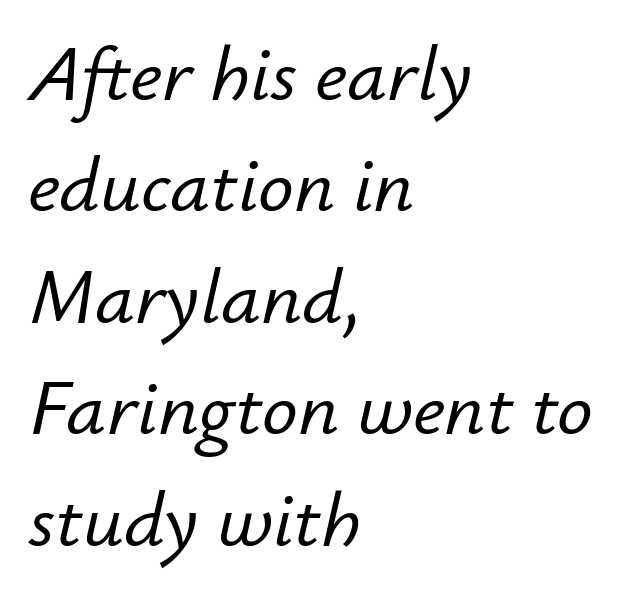
The image shows 79 px text type, italic (leaning right); set left-aligned, normal line spacing (1.41x), normal letter spacing, not underlined; low stroke contrast and a small x-height.
